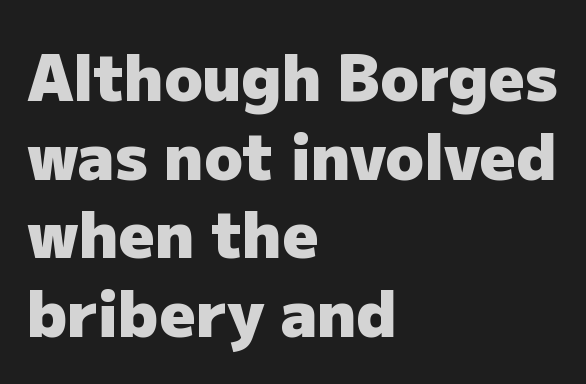
These lines are composed in type without serifs. The face used here is proportionally spaced, like ordinary book or web type. Caption: standard tracking, unaltered. Rule under the text: the space is simply empty. Italic: no, the glyphs are upright roman.
